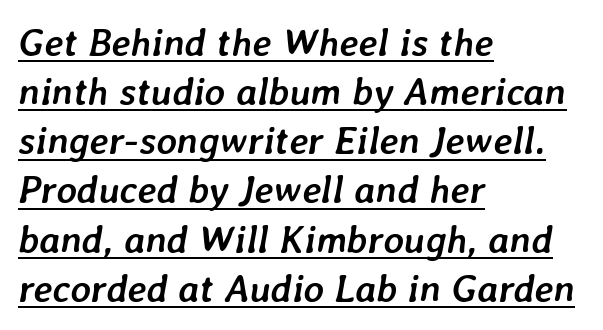
Underlining? Definitely there. Leading: standard. No extra tracking has been applied to these lines. The strokes are fattened all the way to bold. Here the designer chose a conventional face with non-uniform glyph widths. Slant detected: the letters are inclined.
